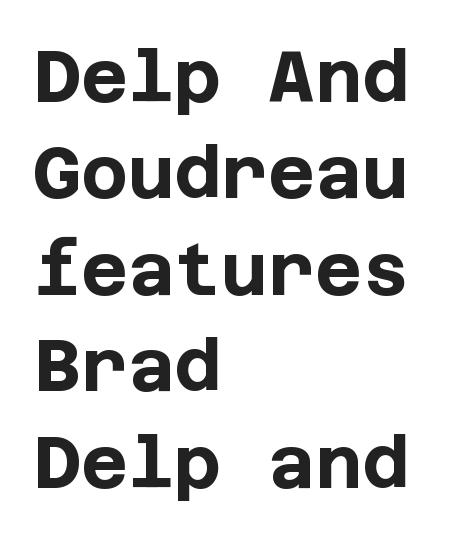
Q: Is the text bold? A: Yes.
Q: Is the text italic (slanted)? A: No, it is upright.
Q: Is the typeface a serif or a sans-serif typeface? A: Sans-serif.
Q: Is the text underlined? A: No.
Q: How is the paragraph aligned? A: Left-aligned.
Q: Is the spacing between letters normal or unusually wide? A: Normal.
Q: Is the spacing between lines tight, normal or loose? A: Normal.
Q: Width (condensed, normal, or wide)? A: Normal.
Q: Stroke contrast? A: Low.
Q: x-height? A: Large.
